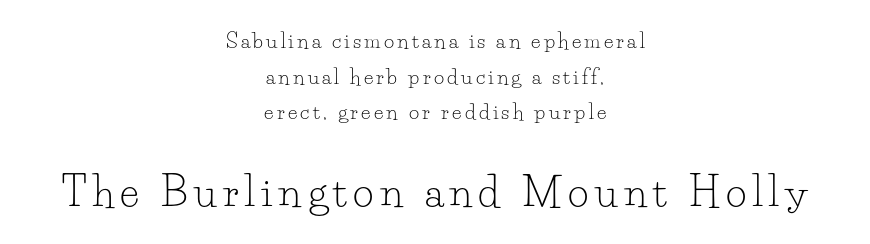
{"serif": "yes", "italic": "no", "bold": "no", "weight": "light", "width": "normal", "stroke_contrast": "low", "x_height": "small", "monospaced": "no", "underline": "no", "align": "center", "line_spacing_ratio": 1.78, "larger_block": "second", "size_ratio": 2.0, "glyph_px": 40}
